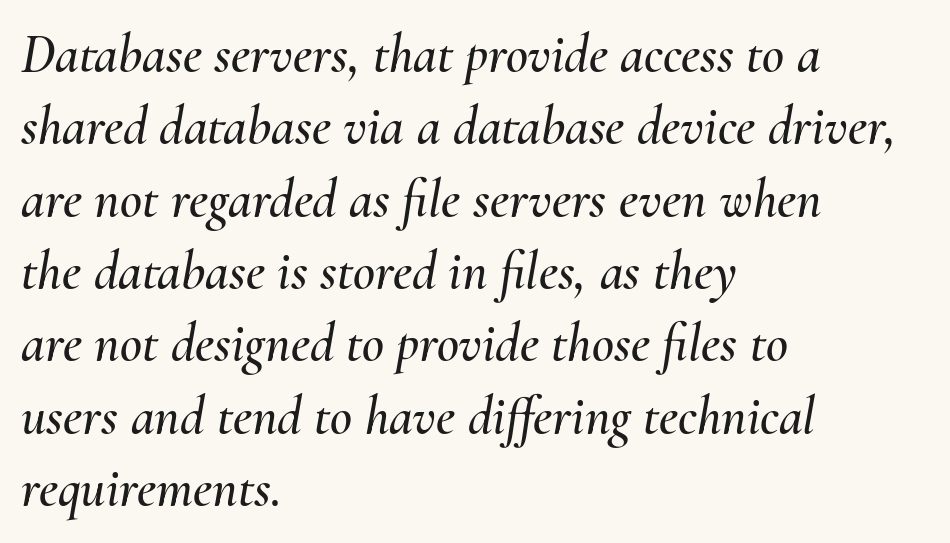
Q: Is the text italic (slanted)? A: Yes, it leans right by about 10 degrees.
Q: Is the text underlined? A: No.
Q: How is the paragraph aligned? A: Left-aligned.
Q: Is the spacing between letters normal or unusually wide? A: Normal.
Q: Is the spacing between lines tight, normal or loose? A: Normal.
Q: Width (condensed, normal, or wide)? A: Normal.
Q: Stroke contrast? A: Medium.
Q: x-height? A: Small.
Q: Monospaced? A: No.
